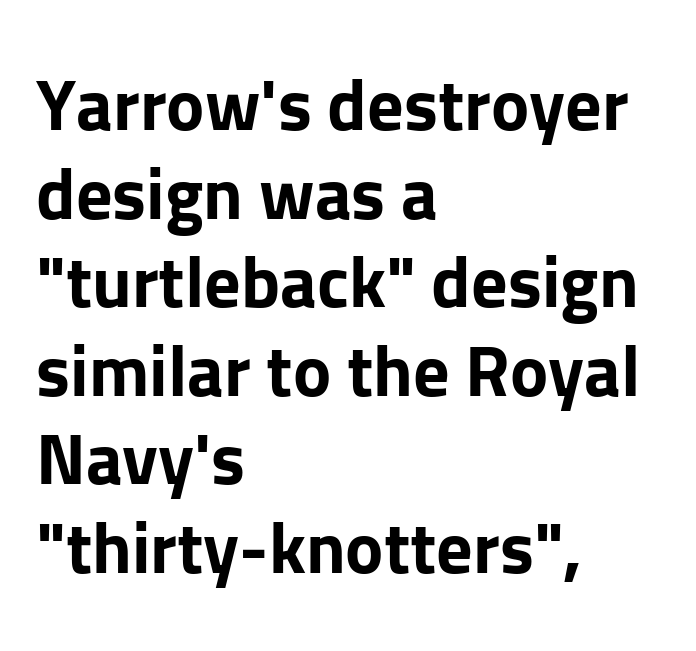
Q: Is the text bold? A: Yes.
Q: Is the text italic (slanted)? A: No, it is upright.
Q: Is the typeface a serif or a sans-serif typeface? A: Sans-serif.
Q: Is the text underlined? A: No.
Q: How is the paragraph aligned? A: Left-aligned.
Q: Is the spacing between letters normal or unusually wide? A: Normal.
Q: Width (condensed, normal, or wide)? A: Normal.
Q: Stroke contrast? A: Low.
Q: x-height? A: Medium.
Q: Monospaced? A: No.
